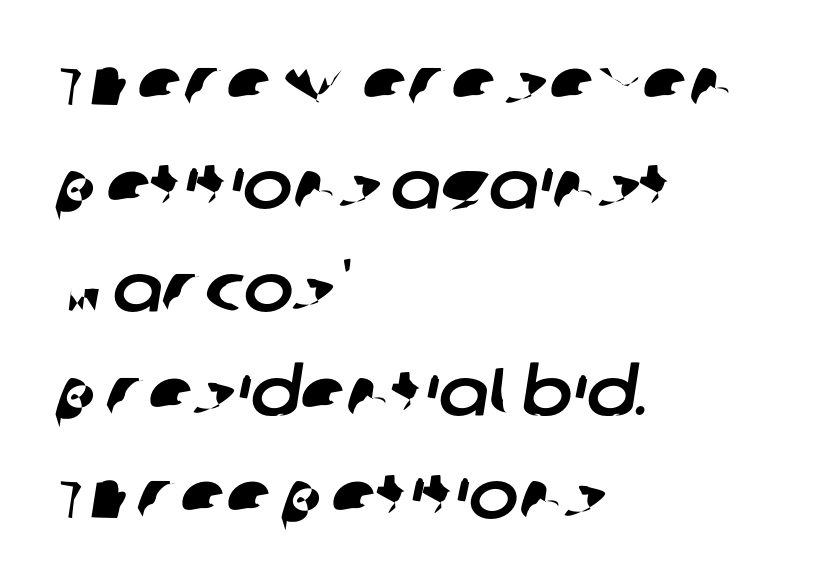
Q: Is the typeface a serif or a sans-serif typeface? A: Sans-serif.
Q: Is the text underlined? A: No.
Q: How is the paragraph aligned? A: Left-aligned.
Q: Is the spacing between letters normal or unusually wide? A: Normal.
Q: Is the spacing between lines tight, normal or loose? A: Normal.
Q: Width (condensed, normal, or wide)? A: Normal.
Q: Stroke contrast? A: Low.
Q: x-height? A: Large.
Q: Monospaced? A: No.
